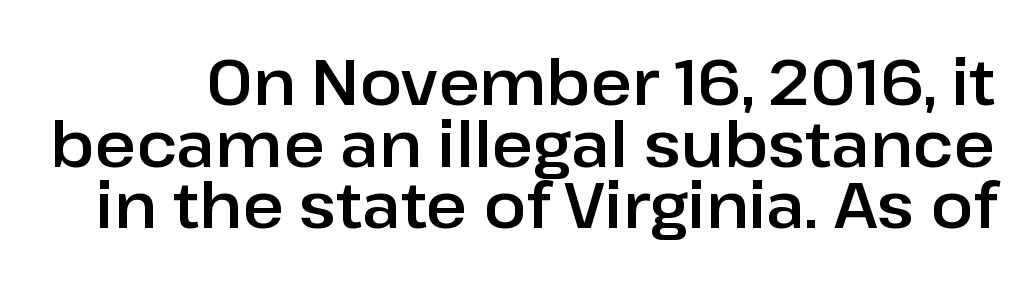
{"serif": "no", "italic": "no", "width": "normal", "stroke_contrast": "low", "x_height": "medium", "monospaced": "no", "underline": "no", "line_spacing": "tight", "line_spacing_ratio": 0.98, "letter_spacing": "normal", "letter_spacing_em": 0.0, "glyph_px": 63}
